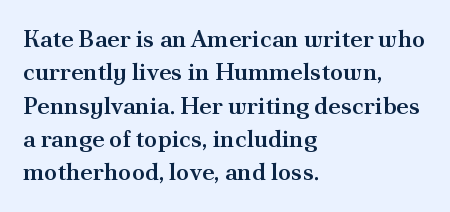
{"italic": "no", "bold": "semi", "underline": "no", "align": "left", "line_spacing": "normal", "line_spacing_ratio": 1.39, "letter_spacing": "normal", "letter_spacing_em": 0.0, "glyph_px": 24}
